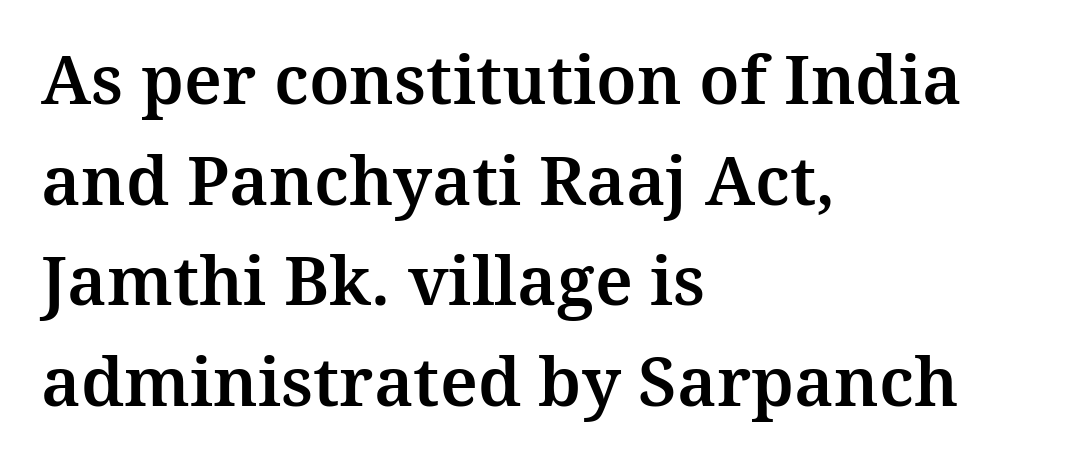
{"serif": "yes", "italic": "no", "width": "normal", "stroke_contrast": "medium", "x_height": "medium", "monospaced": "no", "underline": "no", "align": "left", "line_spacing": "normal", "line_spacing_ratio": 1.48, "letter_spacing": "normal", "letter_spacing_em": 0.0, "glyph_px": 68}
